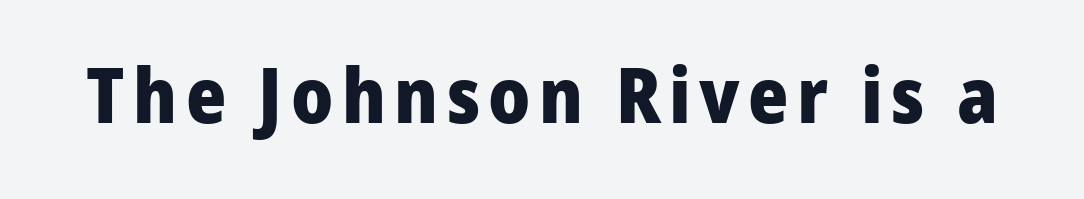
{"serif": "no", "italic": "no", "bold": "yes", "weight": "heavy", "width": "normal", "stroke_contrast": "low", "x_height": "medium", "monospaced": "no", "underline": "no", "glyph_px": 77}
